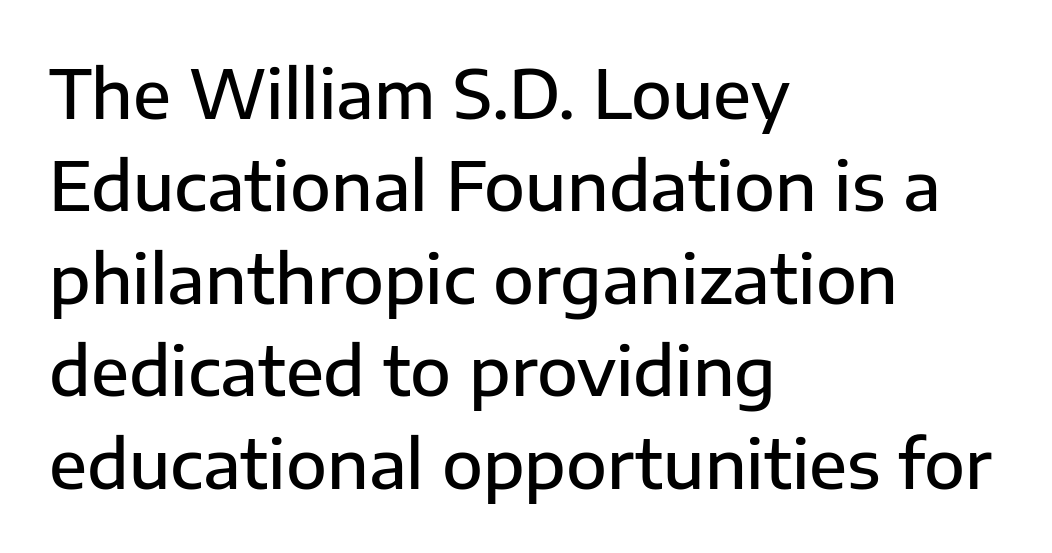
{"serif": "no", "italic": "no", "bold": "semi", "weight": "semibold", "width": "normal", "stroke_contrast": "low", "x_height": "medium", "monospaced": "no", "underline": "no", "align": "left", "line_spacing": "normal", "line_spacing_ratio": 1.38, "letter_spacing": "normal", "letter_spacing_em": 0.0, "glyph_px": 67}
